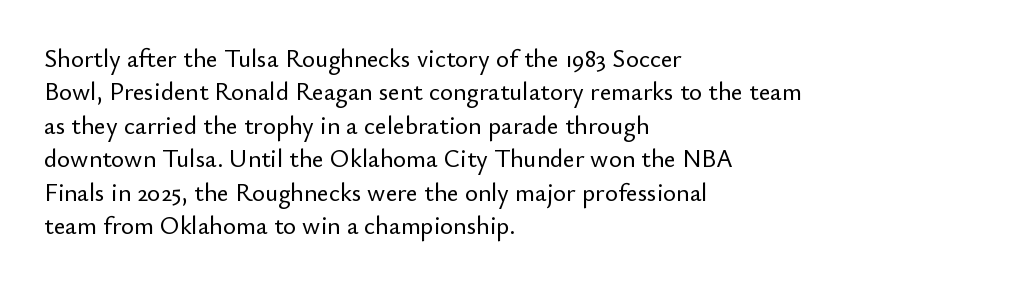
Students, observe: this is what conventionally led text looks like. Observe the ordinary spacing: letters are neighbours, not strangers. Designer's note — italics off, roman on. The specimen omits any rule beneath the text block's lines.
